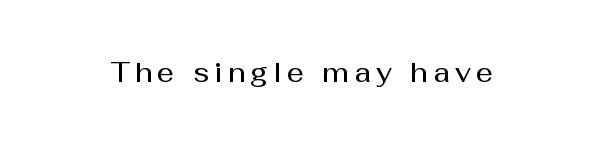
The font is running at a semibold setting, under full bold. Designer's note — italics off, roman on. A clean baseline with only descenders dipping below it. The letters are spread apart with noticeably loose tracking.
